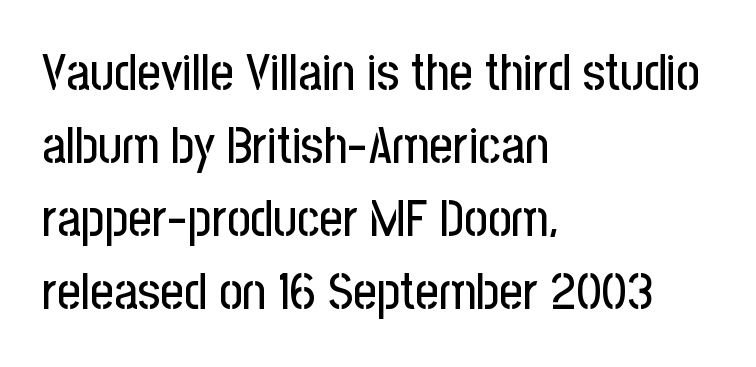
Is this a fixed-width face? No — the glyphs have proportional, varying widths. The gaps between neighbouring characters are ordinary and unremarkable. Style check: upright. Nothing sits at the stroke ends, so this counts as sans-serif. Notice how the passage keeps a crisp vertical edge on the left only.
